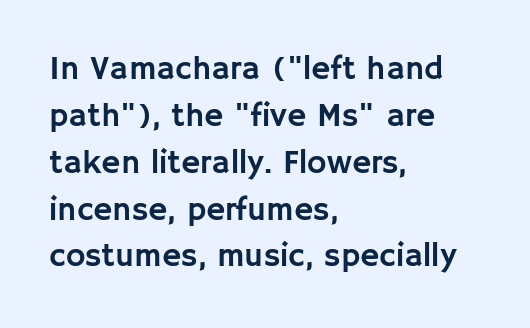
Underlining? Definitely not there. Reading down the column, the eye jumps a familiar distance to each next line. A classic flush-left, rag-right setting is used for this passage. The type sits square on the baseline with zero lean. The text was rendered using a sans face with plain stroke endings. A typesetter would call this zero additional tracking.
